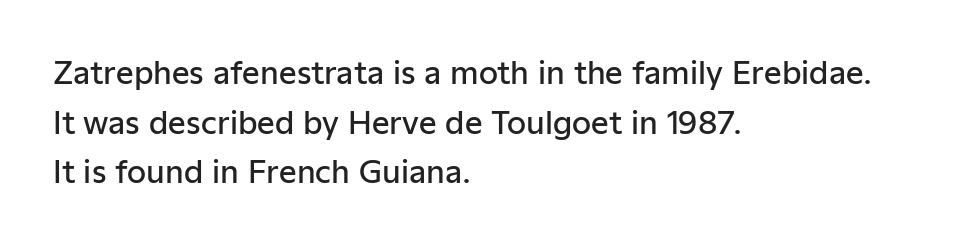
The image shows 31 px semibold sans-serif type, upright; set left-aligned, normal line spacing (1.6x), normal letter spacing, not underlined; low stroke contrast and a medium x-height.
